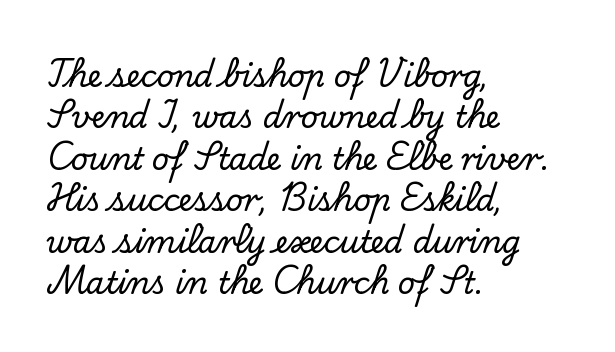
The image shows 30 px serif type; set left-aligned, normal line spacing (1.38x), normal letter spacing, not underlined; low stroke contrast and a small x-height.
